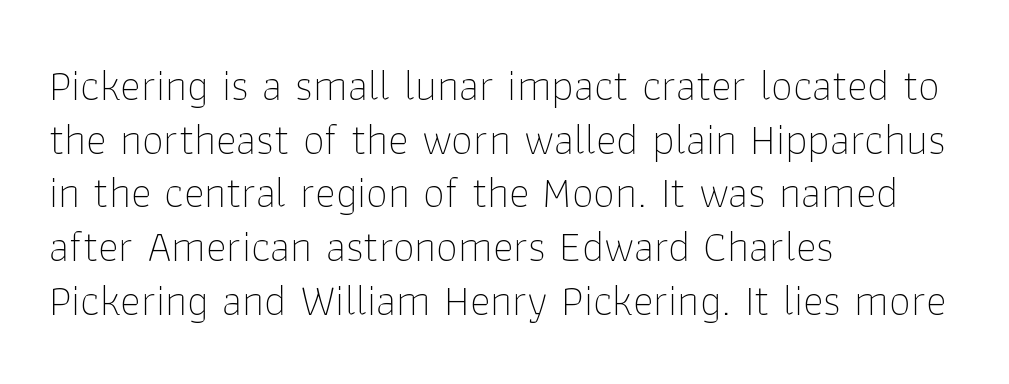
{"serif": "no", "italic": "no", "bold": "no", "weight": "thin", "width": "normal", "stroke_contrast": "low", "x_height": "medium", "monospaced": "no", "underline": "no", "align": "left", "line_spacing_ratio": 1.22, "letter_spacing": "normal", "letter_spacing_em": 0.0, "glyph_px": 44}
